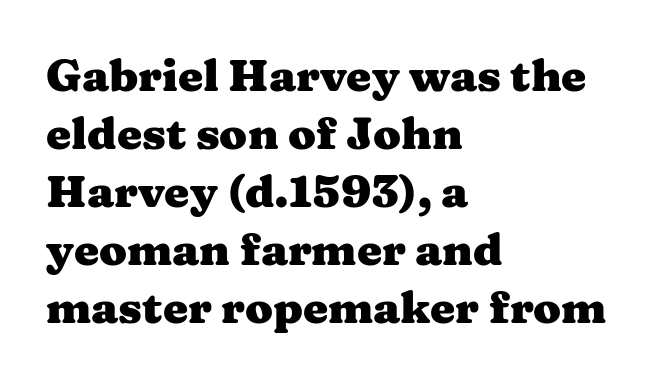
Q: Is the text bold? A: Yes.
Q: Is the text italic (slanted)? A: No, it is upright.
Q: Is the typeface a serif or a sans-serif typeface? A: Serif.
Q: Is the text underlined? A: No.
Q: How is the paragraph aligned? A: Left-aligned.
Q: Is the spacing between letters normal or unusually wide? A: Normal.
Q: Is the spacing between lines tight, normal or loose? A: Normal.
Q: Width (condensed, normal, or wide)? A: Wide.
Q: Stroke contrast? A: Medium.
Q: x-height? A: Medium.
Q: Monospaced? A: No.
